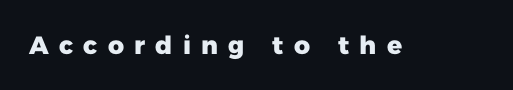
{"italic": "no", "bold": "yes", "underline": "no", "letter_spacing": "wide", "letter_spacing_em": 0.41, "glyph_px": 25}
